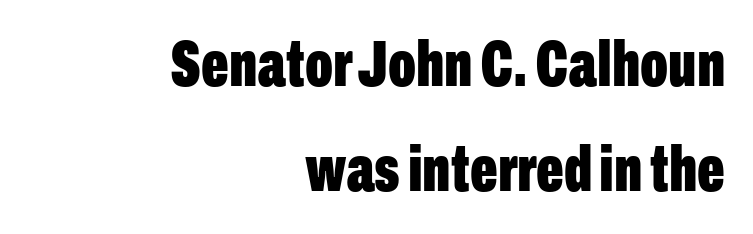
No extra tracking has been applied to these lines. The lines sit at an ordinary, default distance from one another. Students, this is bold: see how much ink each stroke carries. The area under the type is left untouched. The lettering stays uniformly vertical, giving the passage a roman look.
